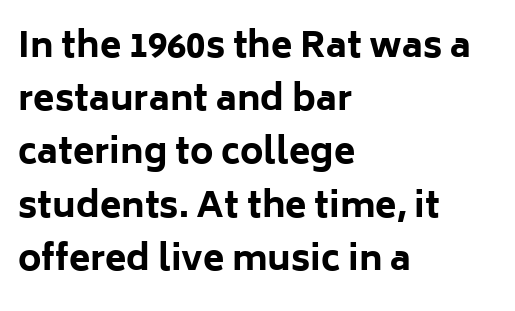
{"serif": "no", "italic": "no", "bold": "yes", "weight": "bold", "width": "normal", "stroke_contrast": "low", "x_height": "medium", "monospaced": "no", "underline": "no", "align": "left", "line_spacing": "normal", "line_spacing_ratio": 1.52, "letter_spacing": "normal", "letter_spacing_em": 0.0, "glyph_px": 35}
